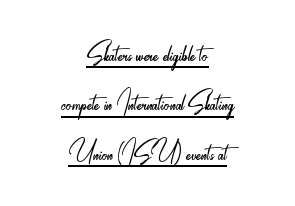
Q: Is the text bold? A: No.
Q: Is the text italic (slanted)? A: Yes.
Q: Is the typeface a serif or a sans-serif typeface? A: Sans-serif.
Q: Is the text underlined? A: Yes.
Q: How is the paragraph aligned? A: Centered.
Q: Is the spacing between letters normal or unusually wide? A: Normal.
Q: Is the spacing between lines tight, normal or loose? A: Normal.
Q: Width (condensed, normal, or wide)? A: Condensed.
Q: Stroke contrast? A: Low.
Q: x-height? A: Small.
Q: Monospaced? A: No.
